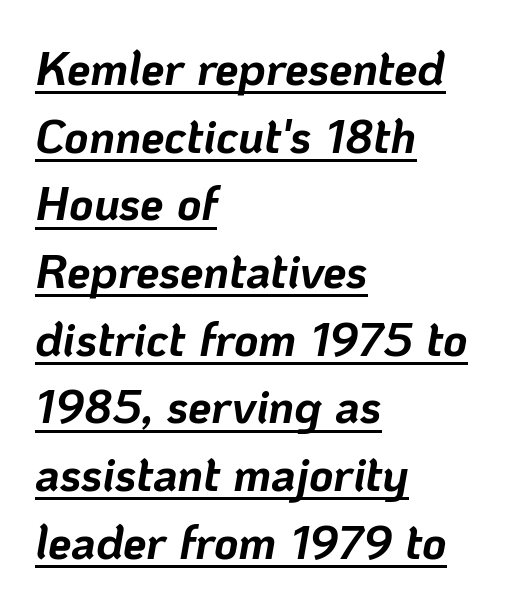
Vertically, the passage feels balanced, rows spaced as you'd expect. Compared with ordinary roman type, these characters are visibly tilted. The typesetter has applied underlining to the passage shown. The compositor pushed each line to the left boundary. The typesetting leans heavy: a genuine bold. This rendering leaves character spacing at its baseline value.
